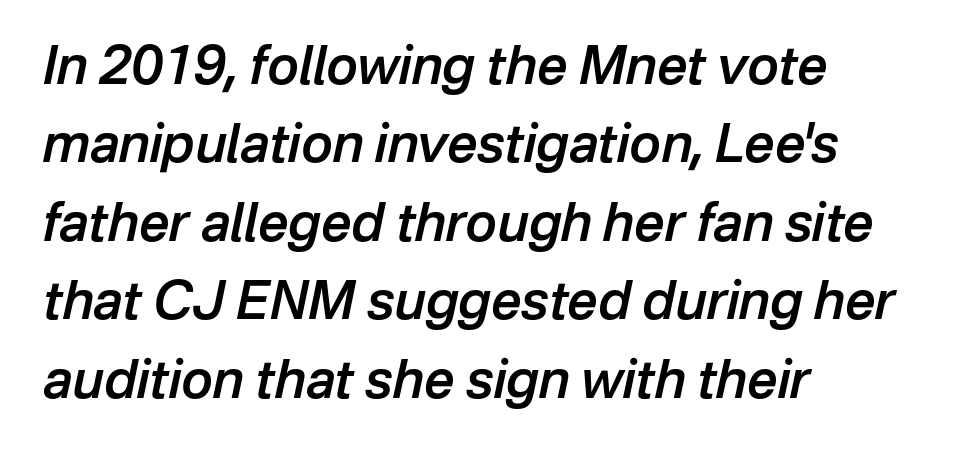
{"italic": "yes", "lean": "right", "slant_degrees": 12, "bold": "semi", "weight": "semibold", "width": "normal", "stroke_contrast": "low", "x_height": "medium", "monospaced": "no", "underline": "no", "align": "left", "line_spacing": "normal", "line_spacing_ratio": 1.48, "letter_spacing": "normal", "letter_spacing_em": 0.0, "glyph_px": 53}
